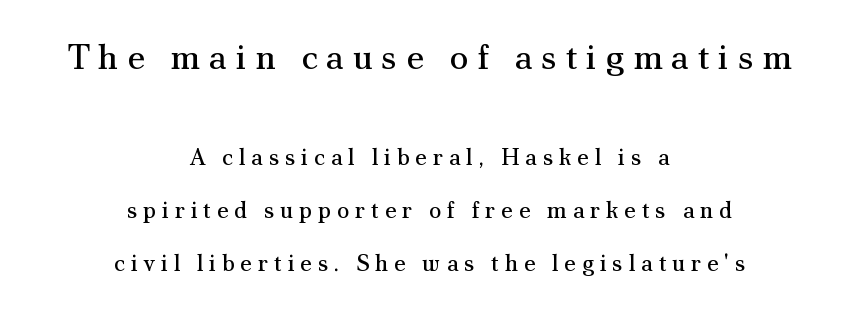
The image shows 35 px regular-weight serif type, upright; set centered, loose line spacing (2.3x), unusually wide letter spacing (+0.25 em), not underlined; the first (top) block is 1.52x larger; medium stroke contrast and a small x-height.
